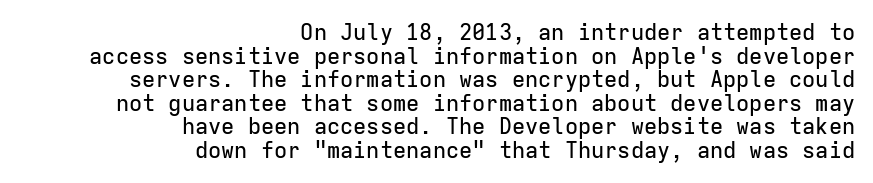
Q: Is the text italic (slanted)? A: No, it is upright.
Q: Is the text underlined? A: No.
Q: How is the paragraph aligned? A: Right-aligned.
Q: Is the spacing between letters normal or unusually wide? A: Normal.
Q: Is the spacing between lines tight, normal or loose? A: Tight.
